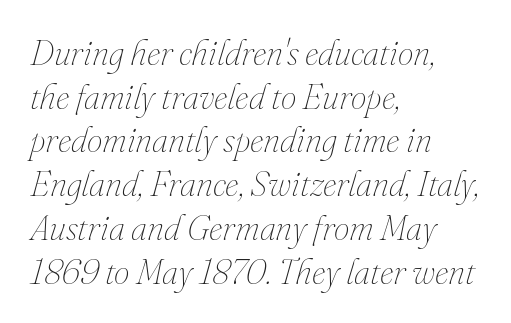
Note the varied advance widths — an 'i' is clearly narrower than an 'm'. The leading is moderate, giving the passage an even texture. Counters stay open thanks to moderate or lighter strokes. Letters rest on an invisible, unmarked baseline. Does the copy run flush right? No — it runs flush left. Words appear dense and cohesive because spacing is normal.
